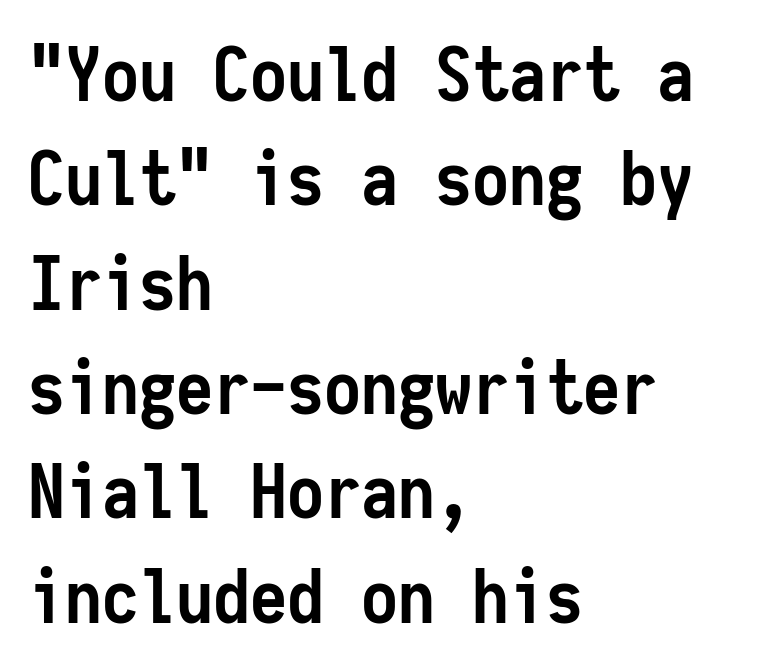
{"serif": "no", "italic": "no", "bold": "yes", "weight": "semibold", "width": "condensed", "stroke_contrast": "low", "x_height": "medium", "monospaced": "yes", "underline": "no", "align": "left", "line_spacing": "normal", "line_spacing_ratio": 1.41, "letter_spacing": "normal", "letter_spacing_em": 0.0, "glyph_px": 74}
